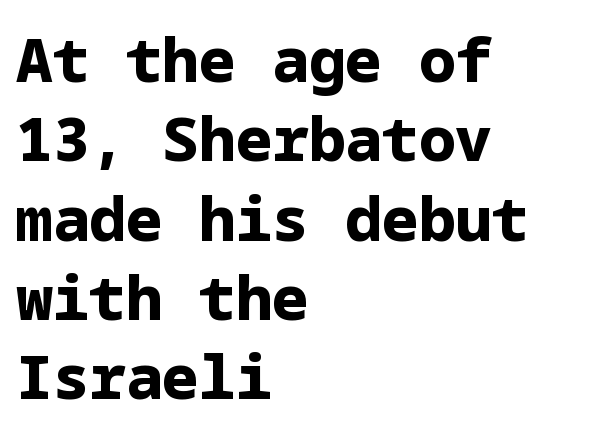
The string is rendered with underlining switched off. The font family rendered here belongs to the sans-serif group. If you measured baseline to baseline, you'd find a middling distance. These lines keep a tight, regular rhythm from letter to letter.
